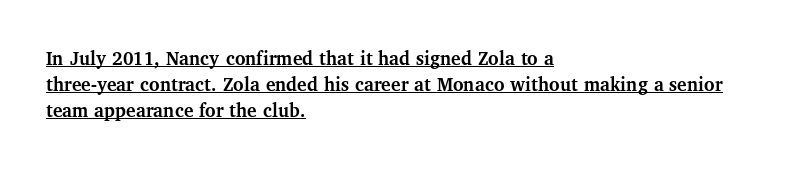
Q: Is the text bold? A: Yes.
Q: Is the text italic (slanted)? A: No, it is upright.
Q: Is the text underlined? A: Yes.
Q: How is the paragraph aligned? A: Left-aligned.
Q: Is the spacing between letters normal or unusually wide? A: Normal.
Q: Is the spacing between lines tight, normal or loose? A: Normal.
